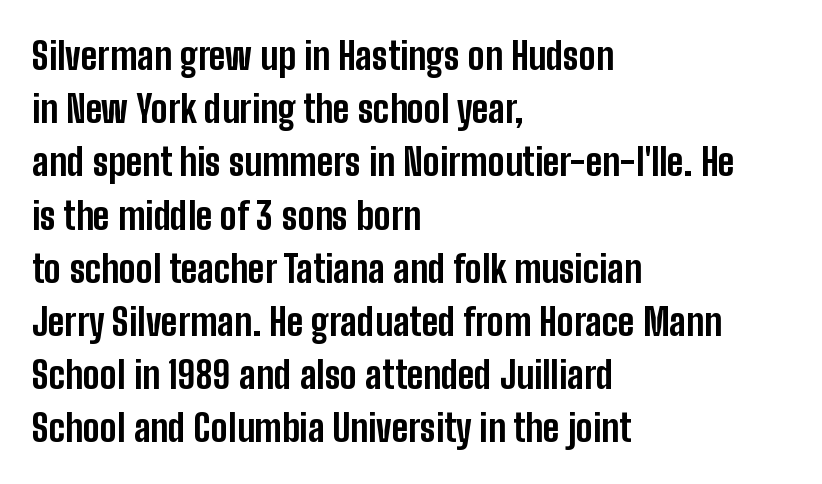
The image shows 38 px bold, condensed sans-serif type, upright; set left-aligned, normal line spacing (1.4x), normal letter spacing, not underlined; low stroke contrast and a medium x-height.
